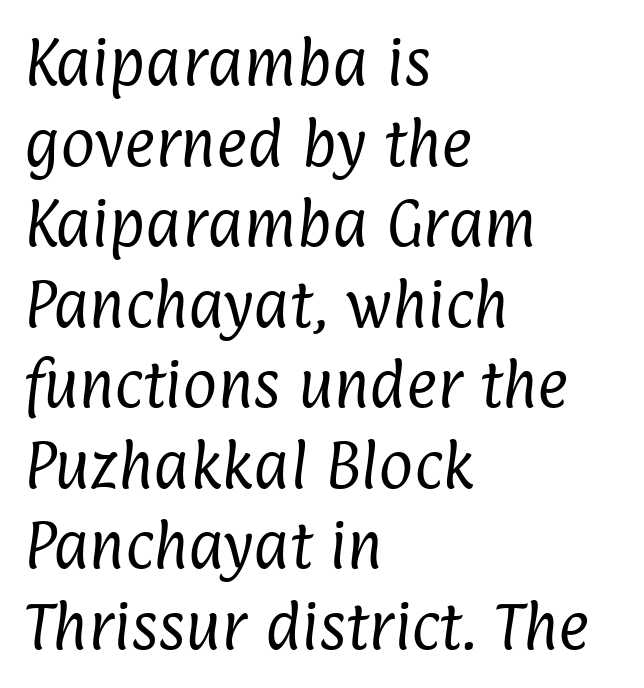
Q: Is the text bold? A: No.
Q: Is the typeface a serif or a sans-serif typeface? A: Sans-serif.
Q: Is the text underlined? A: No.
Q: How is the paragraph aligned? A: Left-aligned.
Q: Is the spacing between letters normal or unusually wide? A: Normal.
Q: Is the spacing between lines tight, normal or loose? A: Normal.
Q: Width (condensed, normal, or wide)? A: Condensed.
Q: Stroke contrast? A: Low.
Q: x-height? A: Medium.
Q: Monospaced? A: No.
